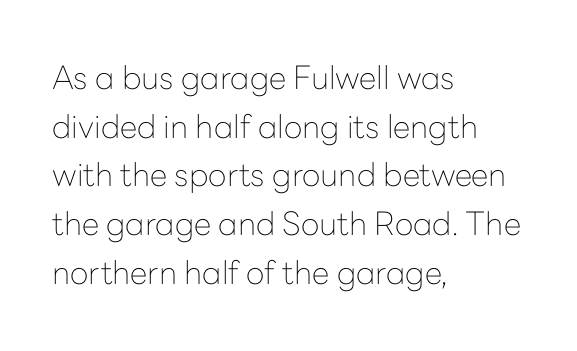
{"serif": "no", "italic": "no", "bold": "no", "weight": "thin", "width": "normal", "stroke_contrast": "low", "x_height": "medium", "monospaced": "no", "underline": "no", "align": "left", "line_spacing": "normal", "line_spacing_ratio": 1.52, "letter_spacing": "normal", "letter_spacing_em": 0.0, "glyph_px": 32}
